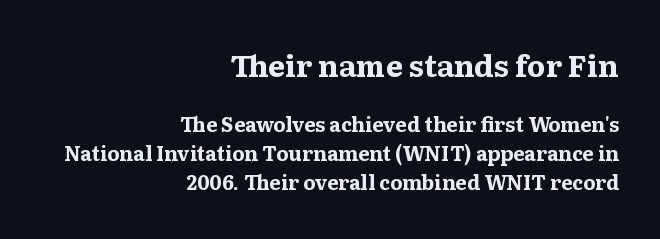
You could not count columns in this text — the font is proportionally spaced. The block sitting higher on the canvas is the one with enlarged characters. In terms of weight, the rendering is a true, heavy bold. Small tapered or slab feet sit at the stroke ends, so this counts as serif.
